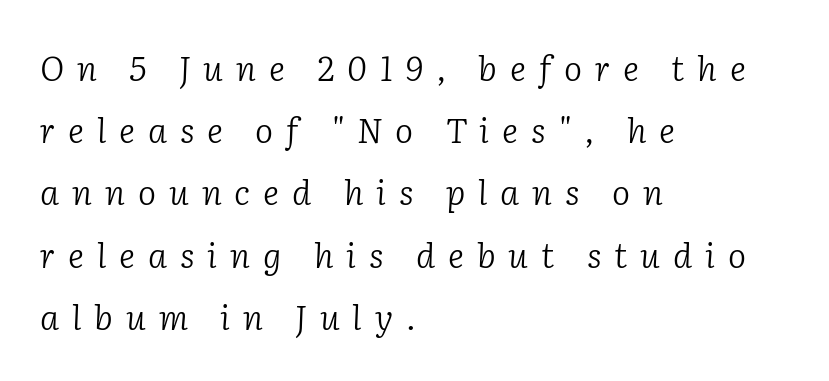
The image shows 34 px light serif type, italic (leaning right); set left-aligned, line spacing 1.83x, unusually wide letter spacing (+0.38 em), not underlined; low stroke contrast and a medium x-height.
